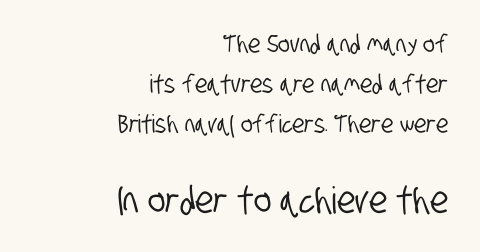
The image shows 37 px condensed sans-serif type; set right-aligned, normal line spacing (1.6x), normal letter spacing, not underlined; the second (bottom) block is 1.48x larger; low stroke contrast and a large x-height.
